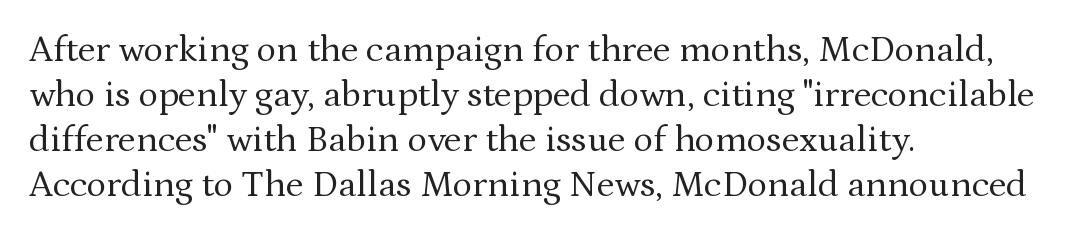
{"serif": "yes", "italic": "no", "bold": "no", "weight": "regular", "width": "normal", "stroke_contrast": "medium", "x_height": "medium", "monospaced": "no", "underline": "no", "align": "left", "line_spacing_ratio": 1.22, "letter_spacing": "normal", "letter_spacing_em": 0.0, "glyph_px": 37}
